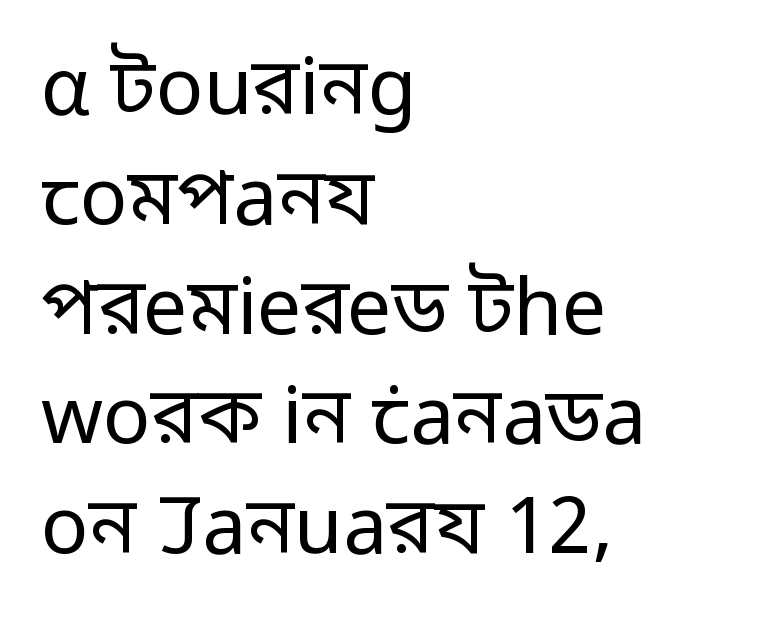
Does the copy run flush right? No — it runs flush left. Looks like regular typesetting: each glyph gets only the width it needs. Italic: no, the glyphs are upright roman. Nobody drew a line under any word here.
